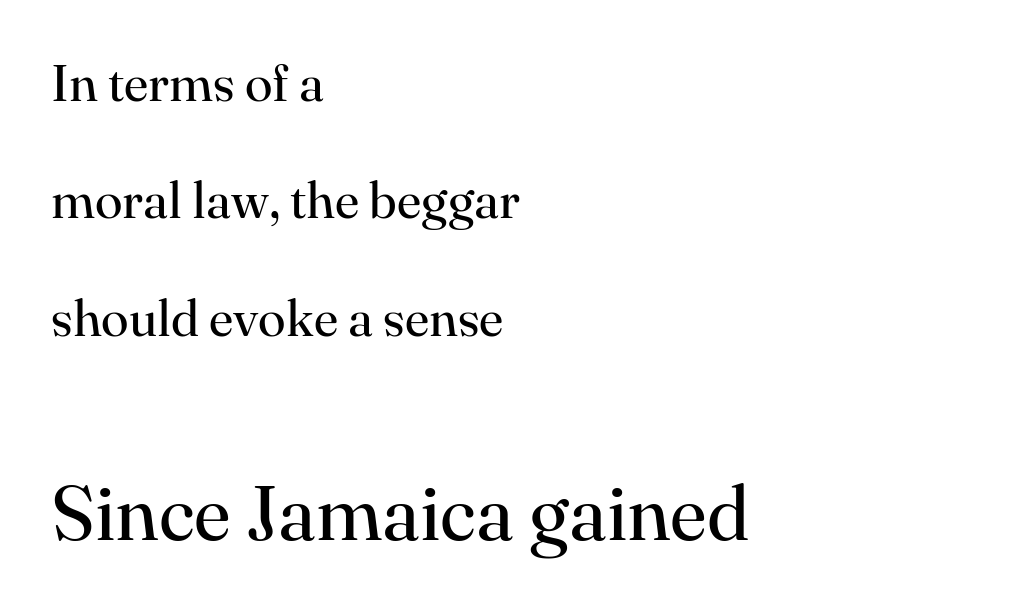
Look at the bottom of the vertical strokes: they flare into serifs here. Here the glyphs are tracked normally, forming tight word shapes. Each stroke keeps to a modest, everyday thickness or less. The strip under each line holds only bare page. The face used here appears at its bigger size in the lower chunk.
